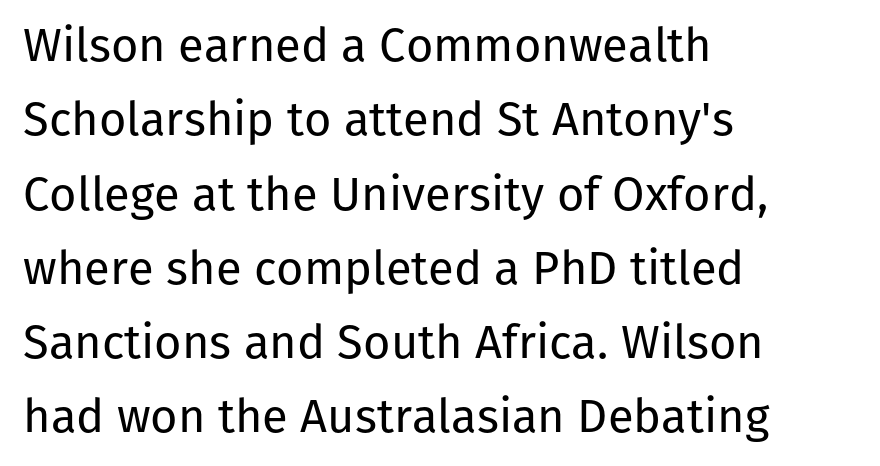
Q: Is the text bold? A: No.
Q: Is the text italic (slanted)? A: No, it is upright.
Q: Is the typeface a serif or a sans-serif typeface? A: Sans-serif.
Q: Is the text underlined? A: No.
Q: How is the paragraph aligned? A: Left-aligned.
Q: Is the spacing between letters normal or unusually wide? A: Normal.
Q: Is the spacing between lines tight, normal or loose? A: Normal.
Q: Width (condensed, normal, or wide)? A: Normal.
Q: Stroke contrast? A: Low.
Q: x-height? A: Medium.
Q: Monospaced? A: No.
